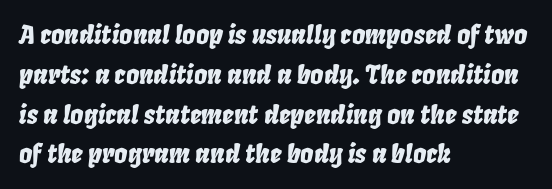
{"italic": "yes", "lean": "right", "slant_degrees": 8, "underline": "no", "align": "left", "line_spacing": "normal", "line_spacing_ratio": 1.53, "letter_spacing": "normal", "letter_spacing_em": 0.0, "glyph_px": 26}
